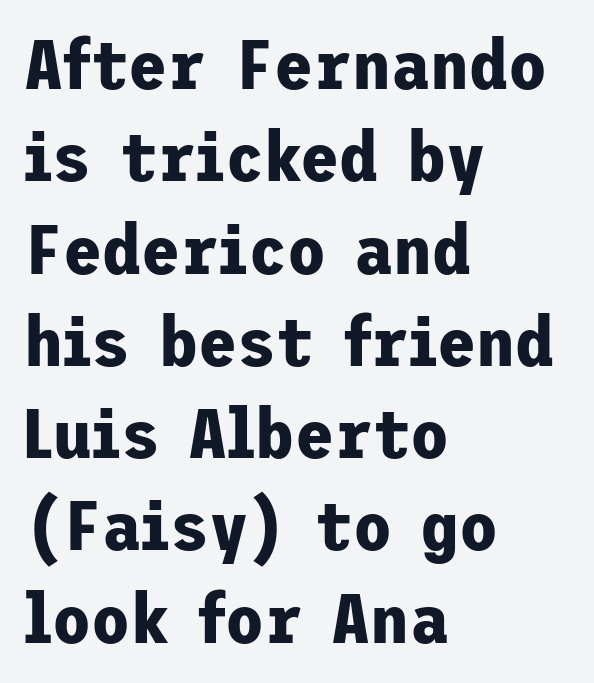
Glance below the letters and you will spot only blank space. The designer left line spacing at the default. A sans-serif font was chosen for this passage. No extra tracking has been applied to these lines. The rendering anchors every line to the left-hand side. Style check: upright.
